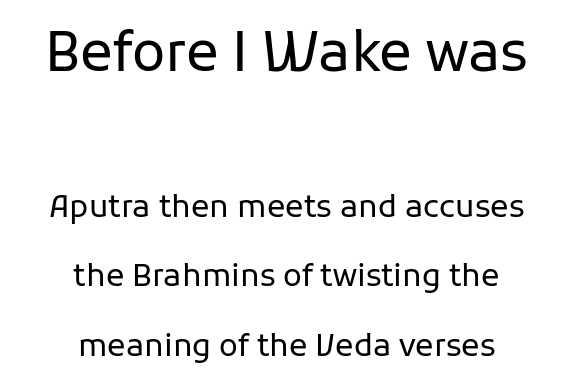
{"serif": "no", "italic": "no", "bold": "no", "weight": "regular", "width": "normal", "stroke_contrast": "low", "x_height": "medium", "monospaced": "no", "underline": "no", "align": "center", "line_spacing": "loose", "line_spacing_ratio": 2.25, "letter_spacing": "normal", "letter_spacing_em": 0.0, "larger_block": "first", "size_ratio": 1.77, "glyph_px": 55}
